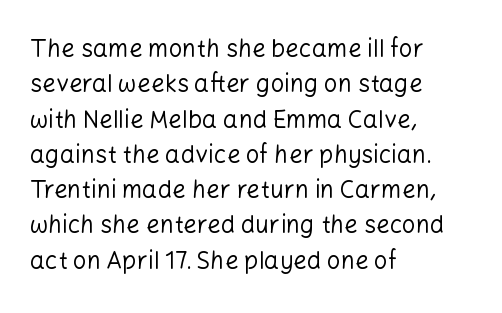
{"italic": "no", "bold": "no", "underline": "no", "align": "left", "line_spacing": "normal", "line_spacing_ratio": 1.47, "letter_spacing": "normal", "letter_spacing_em": 0.0, "glyph_px": 24}
